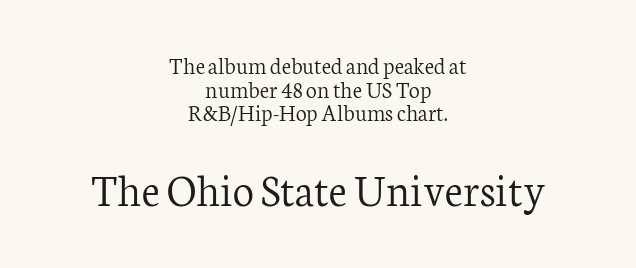
{"serif": "yes", "italic": "no", "bold": "no", "weight": "light", "width": "normal", "stroke_contrast": "low", "x_height": "medium", "monospaced": "no", "underline": "no", "align": "center", "line_spacing": "tight", "line_spacing_ratio": 0.98, "letter_spacing": "normal", "letter_spacing_em": 0.0, "larger_block": "second", "size_ratio": 1.96, "glyph_px": 47}
